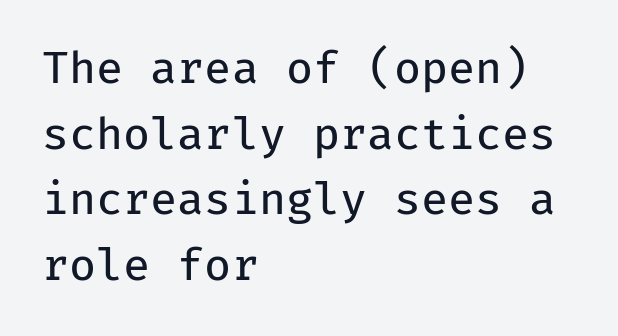
{"serif": "no", "italic": "no", "bold": "no", "weight": "regular", "width": "normal", "stroke_contrast": "low", "x_height": "medium", "monospaced": "yes", "underline": "no", "align": "left", "line_spacing": "normal", "line_spacing_ratio": 1.49, "letter_spacing": "normal", "letter_spacing_em": 0.0, "glyph_px": 44}
